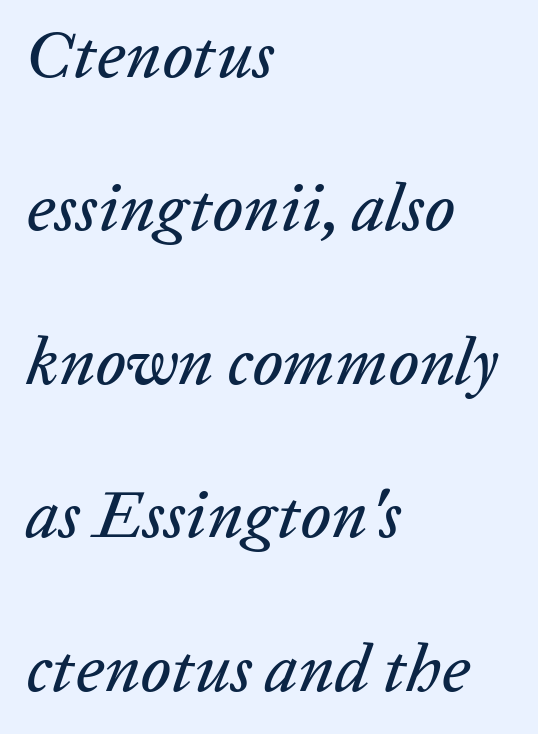
{"italic": "yes", "lean": "right", "slant_degrees": 20, "width": "normal", "stroke_contrast": "low", "x_height": "medium", "monospaced": "no", "underline": "no", "align": "left", "line_spacing": "loose", "line_spacing_ratio": 2.29, "letter_spacing": "normal", "letter_spacing_em": 0.0, "glyph_px": 67}
